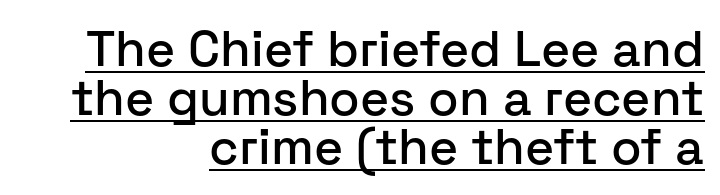
The image shows 50 px sans-serif type, upright; set right-aligned, tight line spacing (0.98x), normal letter spacing, underlined; low stroke contrast and a medium x-height.
